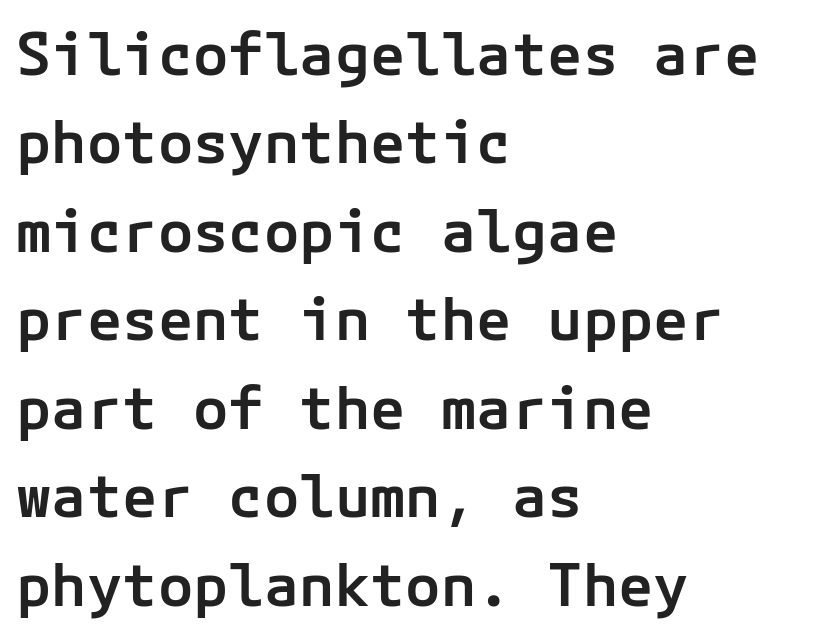
This sample keeps an unexceptional amount of space between lines. Caption: semibold face, moderately heavy strokes. In CSS terms this would be text-align: left. Notice how the stems are strictly vertical — no italics here. In terms of letterspacing, this is plain default setting. Does the type have serifs? No, each stem ends abruptly.
